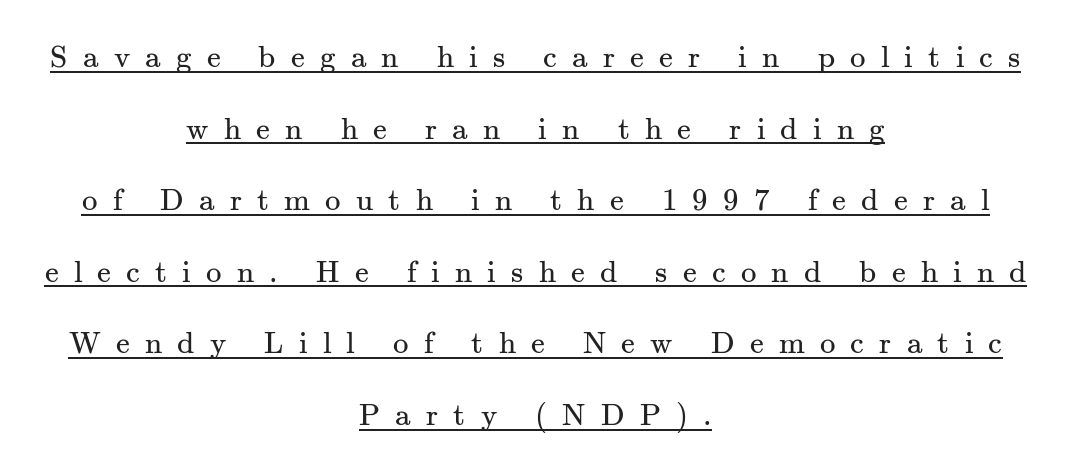
{"serif": "yes", "italic": "no", "bold": "no", "weight": "regular", "width": "normal", "stroke_contrast": "medium", "x_height": "small", "monospaced": "no", "underline": "yes", "align": "center", "line_spacing": "loose", "line_spacing_ratio": 2.31, "letter_spacing": "wide", "letter_spacing_em": 0.49, "glyph_px": 31}
